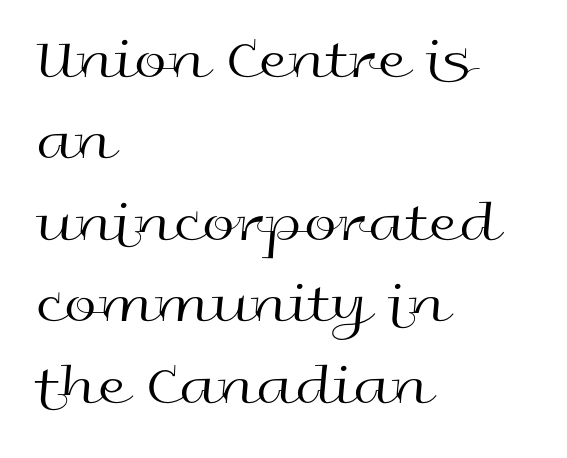
Q: Is the text bold? A: No.
Q: Is the text italic (slanted)? A: No, it is upright.
Q: Is the typeface a serif or a sans-serif typeface? A: Sans-serif.
Q: Is the text underlined? A: No.
Q: How is the paragraph aligned? A: Left-aligned.
Q: Is the spacing between letters normal or unusually wide? A: Normal.
Q: Is the spacing between lines tight, normal or loose? A: Normal.
Q: Width (condensed, normal, or wide)? A: Wide.
Q: x-height? A: Medium.
Q: Monospaced? A: No.
